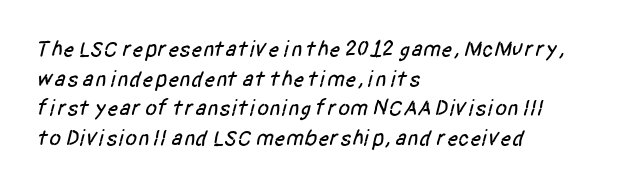
The image shows 22 px text type; set left-aligned, normal line spacing (1.35x), normal letter spacing, not underlined.
